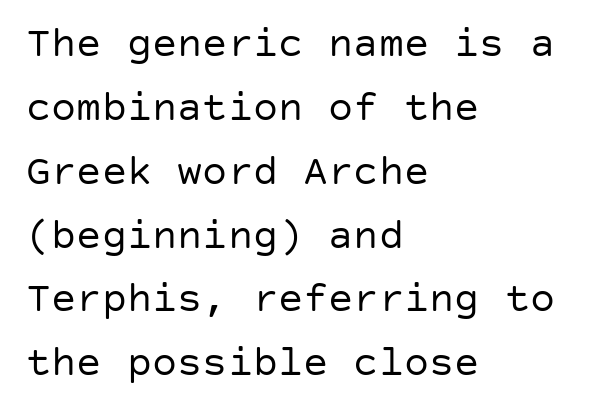
Q: Is the text bold? A: No.
Q: Is the text italic (slanted)? A: No, it is upright.
Q: Is the typeface a serif or a sans-serif typeface? A: Sans-serif.
Q: Is the text underlined? A: No.
Q: How is the paragraph aligned? A: Left-aligned.
Q: Is the spacing between letters normal or unusually wide? A: Normal.
Q: Is the spacing between lines tight, normal or loose? A: Normal.
Q: Width (condensed, normal, or wide)? A: Normal.
Q: Stroke contrast? A: Low.
Q: x-height? A: Large.
